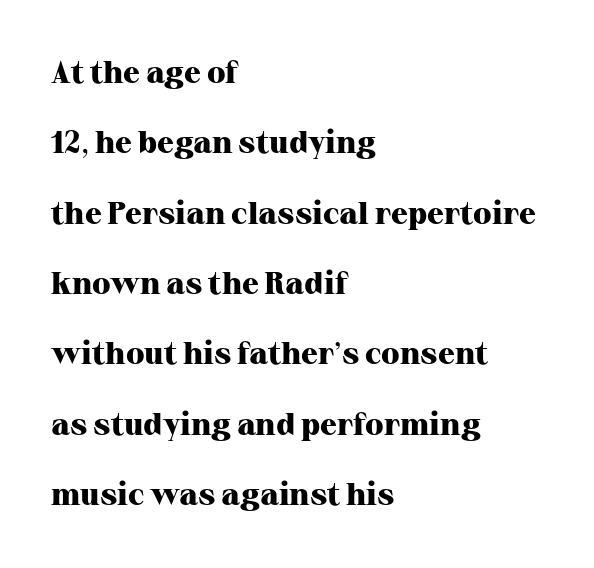
{"serif": "yes", "italic": "no", "bold": "yes", "weight": "heavy", "width": "normal", "stroke_contrast": "high", "x_height": "medium", "monospaced": "no", "underline": "no", "align": "left", "line_spacing": "loose", "line_spacing_ratio": 2.27, "letter_spacing": "normal", "letter_spacing_em": 0.0, "glyph_px": 31}
